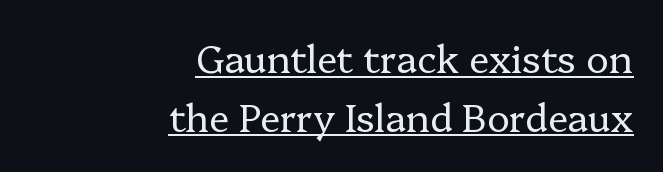
Q: Is the text bold? A: No.
Q: Is the text italic (slanted)? A: No, it is upright.
Q: Is the typeface a serif or a sans-serif typeface? A: Serif.
Q: Is the text underlined? A: Yes.
Q: How is the paragraph aligned? A: Right-aligned.
Q: Is the spacing between letters normal or unusually wide? A: Normal.
Q: Is the spacing between lines tight, normal or loose? A: Normal.
Q: Width (condensed, normal, or wide)? A: Normal.
Q: Stroke contrast? A: Low.
Q: x-height? A: Medium.
Q: Monospaced? A: No.
